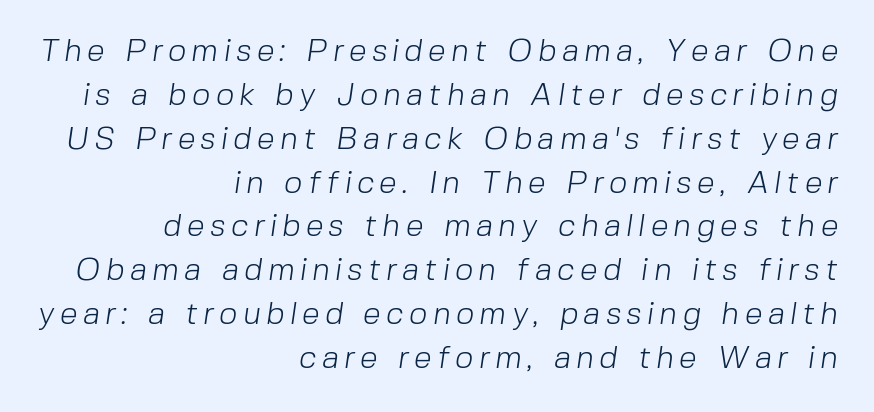
Q: Is the text bold? A: No.
Q: Is the typeface a serif or a sans-serif typeface? A: Sans-serif.
Q: Is the text underlined? A: No.
Q: How is the paragraph aligned? A: Right-aligned.
Q: Is the spacing between lines tight, normal or loose? A: Normal.
Q: Width (condensed, normal, or wide)? A: Normal.
Q: Stroke contrast? A: Low.
Q: x-height? A: Medium.
Q: Monospaced? A: No.
